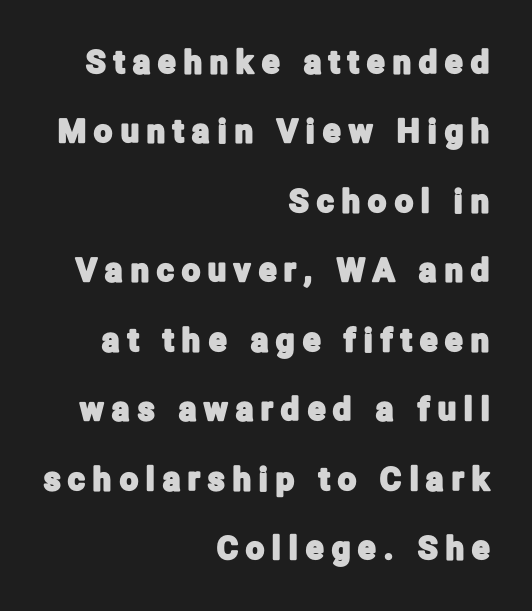
The gaps between neighbouring characters are conspicuously large. Whoever set this chose breathing room over compactness in the vertical rhythm. The glyphs in this specimen are sans serif. Casual observation: everything's shoved over to the right. The specimen reads as upright at a glance. The rendering uses natural spacing where letterforms have individual widths.
